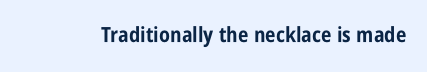
The letterforms sit shoulder to shoulder at normal distance. These lines were composed using upright roman letters. Check the space under the baseline: it is left empty. The sample has been set heavy, in full bold.
